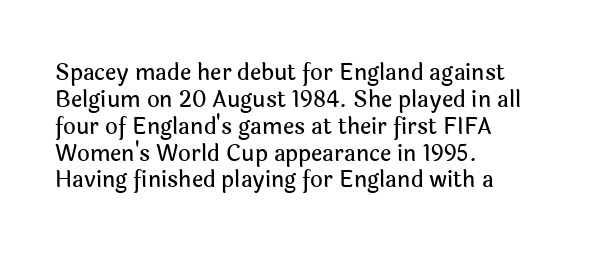
Is the block centered? No — it sits flush against the left margin. Beneath every word, the page is bare. What stands out about the letter spacing? Nothing — it is the standard amount. The lettering stays uniformly vertical, giving the passage a roman look.
